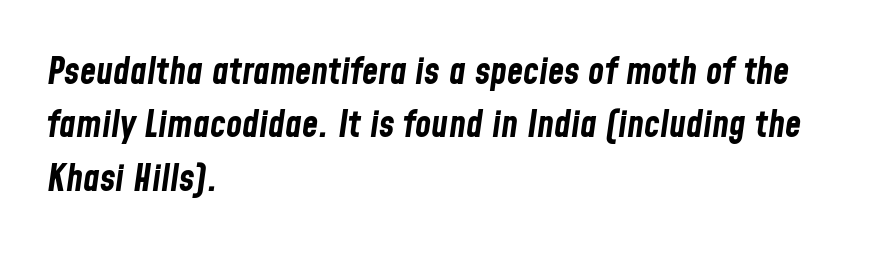
The image shows 37 px bold, condensed type, italic (leaning right); set left-aligned, normal line spacing (1.44x), normal letter spacing, not underlined; low stroke contrast and a medium x-height.
